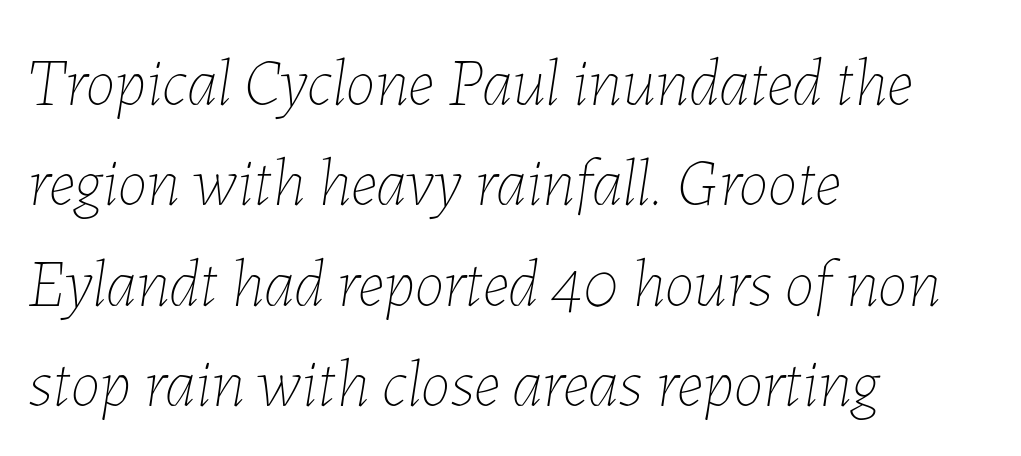
Caption: standard tracking, unaltered. These lines sit exactly where default settings would place them. Teacher's note: observe the even left margin — that is flush-left alignment. Style check: oblique. Is the stroke heavy? The answer is a plain regular-or-lighter. The space directly below the letters is spotless.
